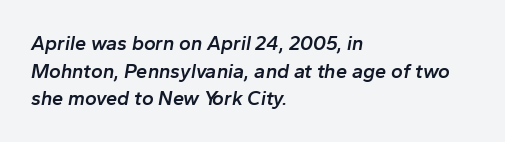
Q: Is the text bold? A: Semi-bold.
Q: Is the text italic (slanted)? A: Yes, it leans right by about 10 degrees.
Q: Is the text underlined? A: No.
Q: How is the paragraph aligned? A: Left-aligned.
Q: Is the spacing between letters normal or unusually wide? A: Normal.
Q: Is the spacing between lines tight, normal or loose? A: Normal.
